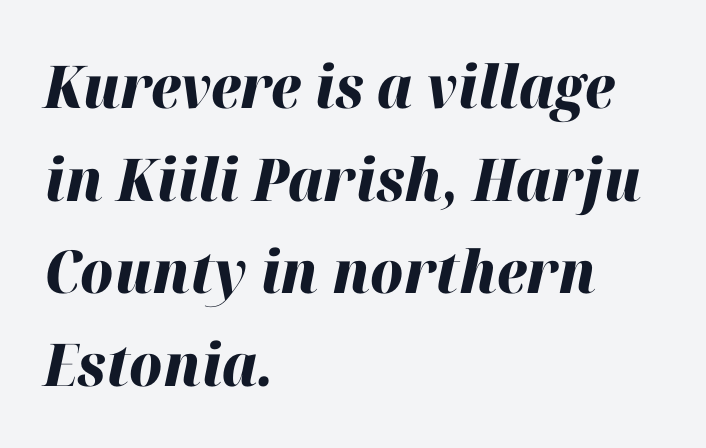
Q: Is the text bold? A: Yes.
Q: Is the text italic (slanted)? A: Yes, it leans right by about 12 degrees.
Q: Is the text underlined? A: No.
Q: How is the paragraph aligned? A: Left-aligned.
Q: Is the spacing between letters normal or unusually wide? A: Normal.
Q: Is the spacing between lines tight, normal or loose? A: Normal.
Q: Width (condensed, normal, or wide)? A: Normal.
Q: Stroke contrast? A: High.
Q: x-height? A: Medium.
Q: Monospaced? A: No.
